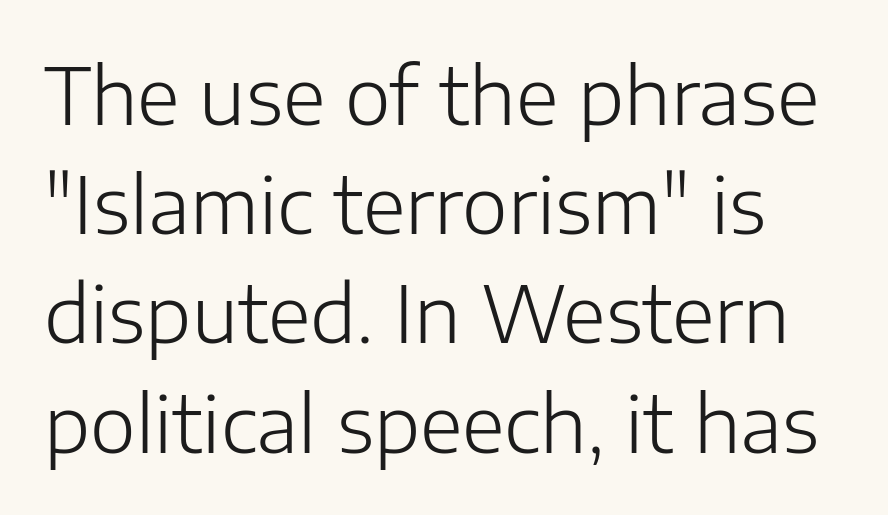
Q: Is the text bold? A: No.
Q: Is the text italic (slanted)? A: No, it is upright.
Q: Is the typeface a serif or a sans-serif typeface? A: Sans-serif.
Q: Is the text underlined? A: No.
Q: Is the spacing between letters normal or unusually wide? A: Normal.
Q: Is the spacing between lines tight, normal or loose? A: Normal.
Q: Width (condensed, normal, or wide)? A: Normal.
Q: Stroke contrast? A: Low.
Q: x-height? A: Medium.
Q: Monospaced? A: No.
